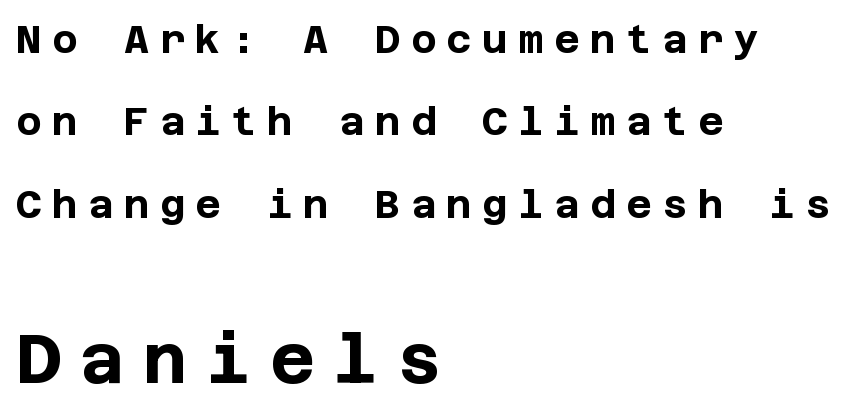
{"serif": "no", "italic": "no", "bold": "yes", "weight": "bold", "width": "normal", "stroke_contrast": "low", "x_height": "large", "underline": "no", "align": "left", "line_spacing": "loose", "line_spacing_ratio": 2.11, "letter_spacing": "wide", "letter_spacing_em": 0.27, "larger_block": "second", "size_ratio": 1.77, "glyph_px": 69}
